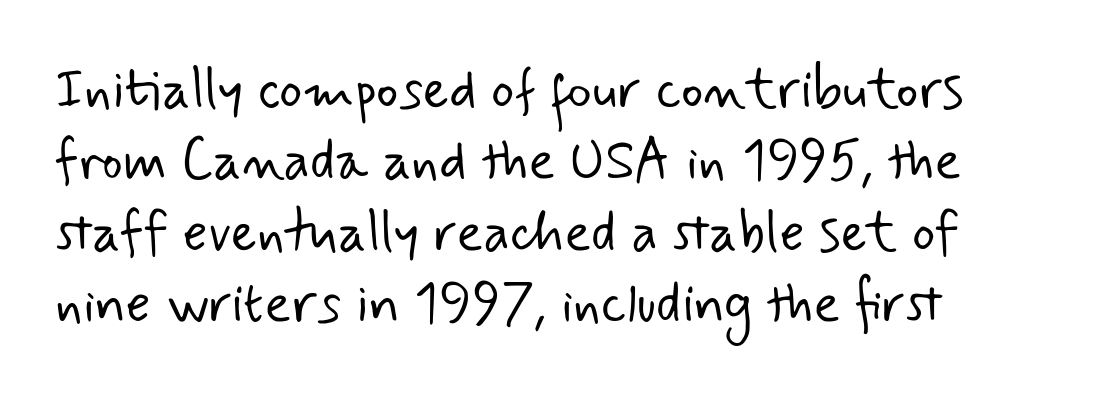
{"serif": "no", "bold": "no", "weight": "light", "width": "normal", "stroke_contrast": "low", "x_height": "small", "monospaced": "no", "underline": "no", "align": "left", "line_spacing": "normal", "line_spacing_ratio": 1.3, "letter_spacing": "normal", "letter_spacing_em": 0.0, "glyph_px": 55}
